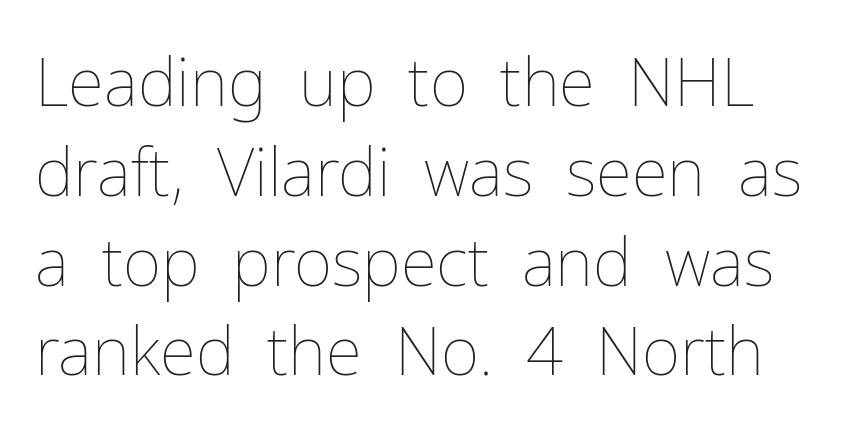
{"italic": "no", "bold": "no", "weight": "thin", "width": "normal", "stroke_contrast": "low", "x_height": "medium", "monospaced": "no", "underline": "no", "line_spacing": "normal", "line_spacing_ratio": 1.36, "letter_spacing": "normal", "letter_spacing_em": 0.0, "glyph_px": 66}
